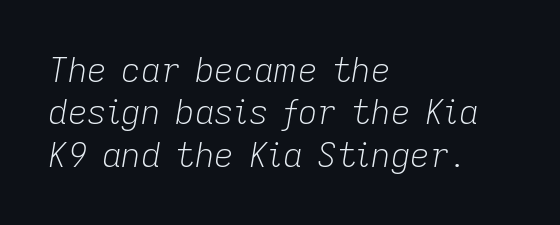
Q: Is the text bold? A: No.
Q: Is the text italic (slanted)? A: Yes, it leans right by about 9 degrees.
Q: Is the text underlined? A: No.
Q: How is the paragraph aligned? A: Left-aligned.
Q: Is the spacing between letters normal or unusually wide? A: Normal.
Q: Is the spacing between lines tight, normal or loose? A: Normal.
Q: Width (condensed, normal, or wide)? A: Normal.
Q: Stroke contrast? A: Low.
Q: x-height? A: Medium.
Q: Monospaced? A: No.
